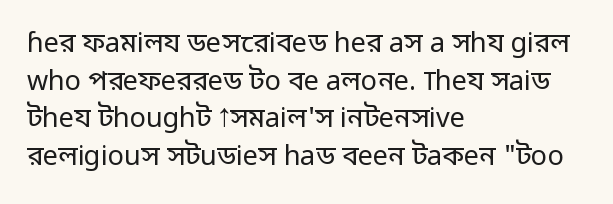
Notice how the stems are strictly vertical — no italics here. A bare baseline throughout the passage. Inter-character spacing is left at the font's built-in metrics. Vertical spacing — default. The ragged edge is on the right, which tells us the setting is flush left. The font sits on the lighter half of the weight spectrum, regular included.
